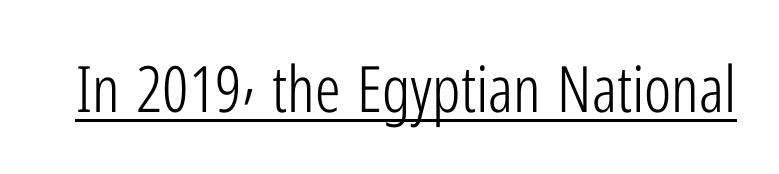
Looks like someone drew a line under every word here. Proportional: the letters do not fall into vertical columns. This sample uses plain, unmodified letter spacing. The rendering shows plain stroke endings on the letterforms — a sans-serif design.
